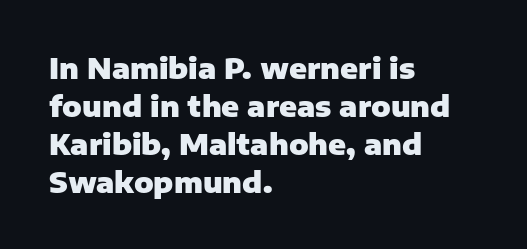
Q: Is the text bold? A: Yes.
Q: Is the text italic (slanted)? A: No, it is upright.
Q: Is the typeface a serif or a sans-serif typeface? A: Sans-serif.
Q: Is the text underlined? A: No.
Q: How is the paragraph aligned? A: Left-aligned.
Q: Is the spacing between letters normal or unusually wide? A: Normal.
Q: Is the spacing between lines tight, normal or loose? A: Normal.
Q: Width (condensed, normal, or wide)? A: Normal.
Q: Stroke contrast? A: Low.
Q: x-height? A: Medium.
Q: Monospaced? A: No.
